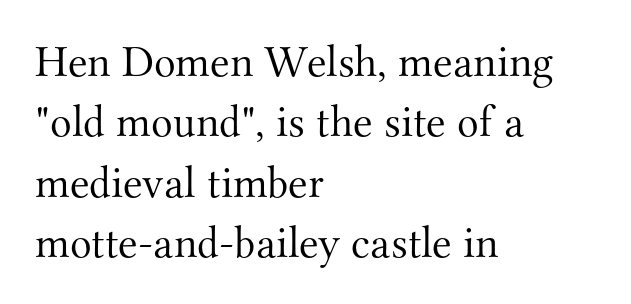
The image shows 45 px light serif type, upright; set left-aligned, normal line spacing (1.34x), normal letter spacing, not underlined; medium stroke contrast and a small x-height.
